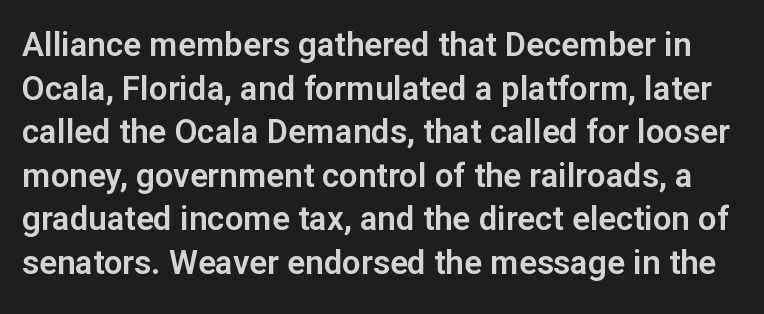
{"serif": "no", "italic": "no", "width": "normal", "stroke_contrast": "low", "x_height": "medium", "monospaced": "no", "underline": "no", "line_spacing": "normal", "line_spacing_ratio": 1.32, "letter_spacing": "normal", "letter_spacing_em": 0.0, "glyph_px": 33}
